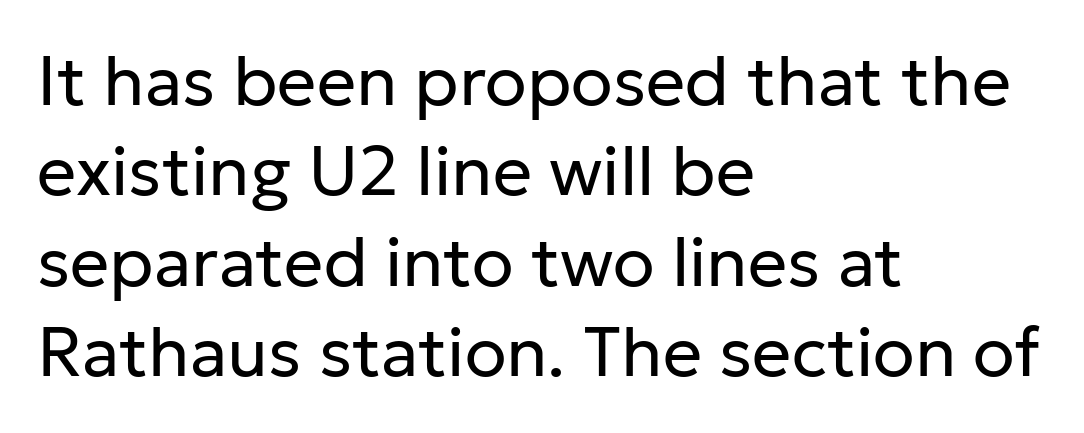
The image shows 69 px regular-weight sans-serif type, upright; set left-aligned, normal line spacing (1.31x), normal letter spacing, not underlined; low stroke contrast and a medium x-height.
